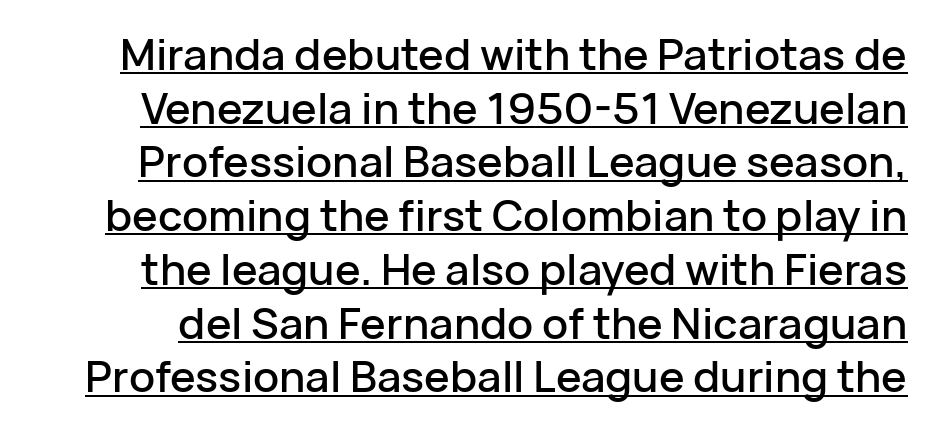
Type style note: lacks serifs. Does the leading feel generous? No, just average. No italicization has been applied; the sample stays upright. The specimen includes a rule beneath the text block's lines. Proportional: the letters do not fall into vertical columns. You could call the tracking neutral — neither tight nor loose.
